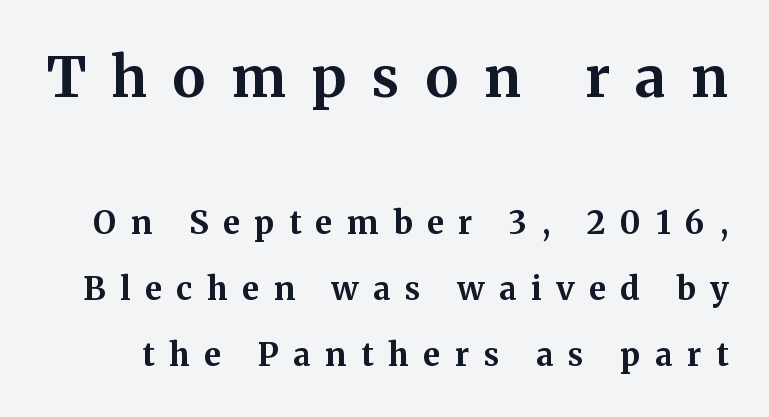
Posture: straight, roman, zero tilt. These lines stand farther apart than default settings would place them. Typesetter's note — upper block bumped up in size, lower block left smaller. The letters are bold, with thick, heavy strokes. These lines are rendered in a variable-pitch font.
